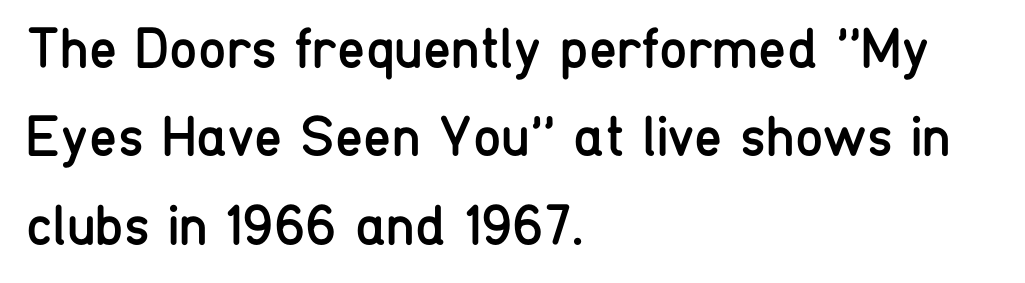
Q: Is the text bold? A: No.
Q: Is the text italic (slanted)? A: No, it is upright.
Q: Is the typeface a serif or a sans-serif typeface? A: Sans-serif.
Q: Is the text underlined? A: No.
Q: How is the paragraph aligned? A: Left-aligned.
Q: Is the spacing between letters normal or unusually wide? A: Normal.
Q: Is the spacing between lines tight, normal or loose? A: Normal.
Q: Width (condensed, normal, or wide)? A: Condensed.
Q: Stroke contrast? A: Low.
Q: x-height? A: Medium.
Q: Monospaced? A: No.
